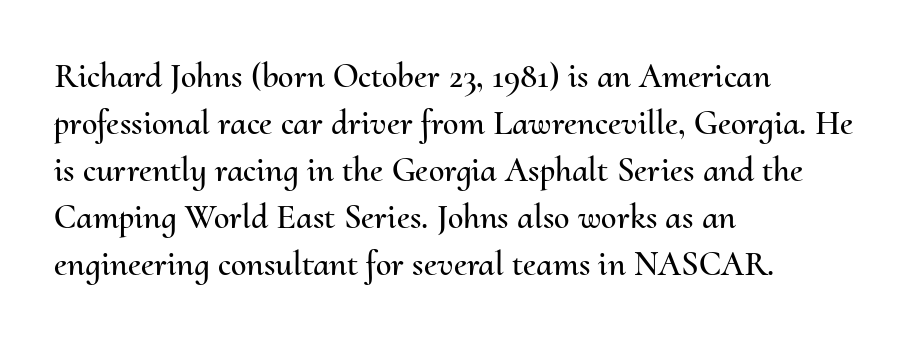
Q: Is the text italic (slanted)? A: No, it is upright.
Q: Is the text underlined? A: No.
Q: How is the paragraph aligned? A: Left-aligned.
Q: Is the spacing between letters normal or unusually wide? A: Normal.
Q: Is the spacing between lines tight, normal or loose? A: Normal.
Q: Width (condensed, normal, or wide)? A: Normal.
Q: Stroke contrast? A: Medium.
Q: x-height? A: Small.
Q: Monospaced? A: No.
